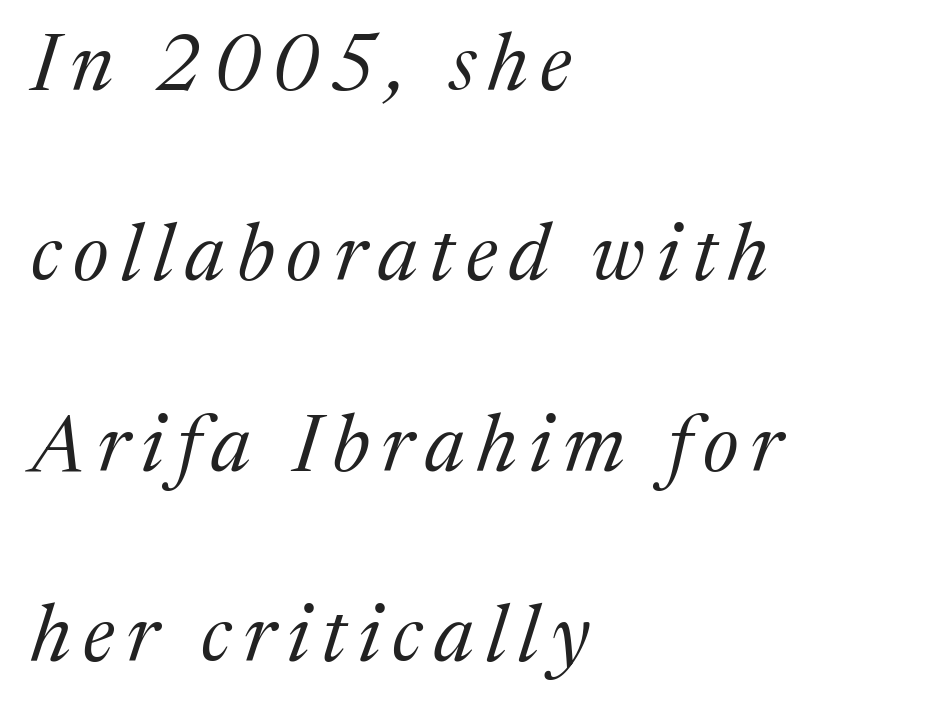
{"serif": "yes", "italic": "yes", "lean": "right", "slant_degrees": 17, "bold": "no", "weight": "regular", "width": "normal", "stroke_contrast": "medium", "x_height": "medium", "monospaced": "no", "underline": "no", "align": "left", "line_spacing": "loose", "line_spacing_ratio": 2.38, "glyph_px": 80}
